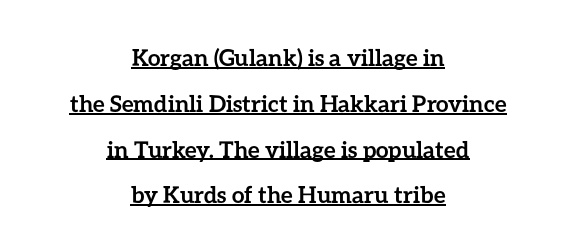
{"italic": "no", "bold": "yes", "underline": "yes", "align": "center", "line_spacing": "loose", "line_spacing_ratio": 1.99, "letter_spacing": "normal", "letter_spacing_em": 0.0, "glyph_px": 23}
